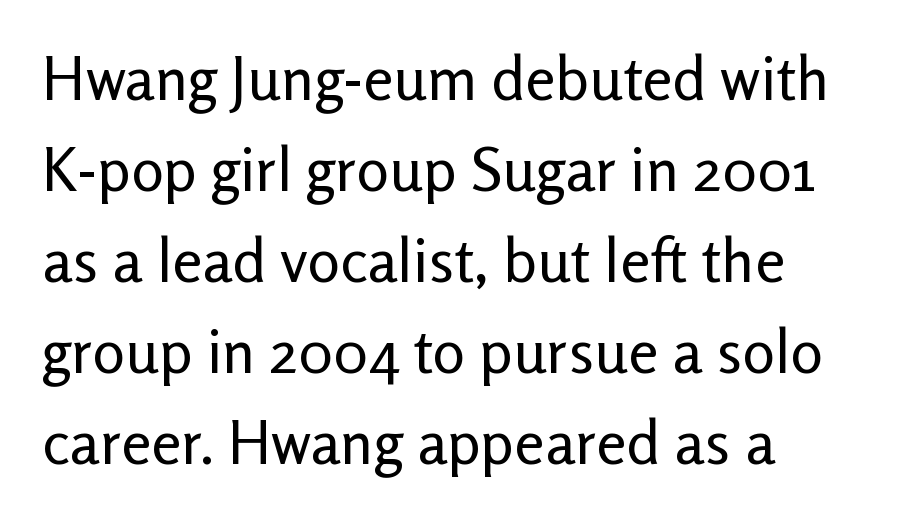
Q: Is the text bold? A: No.
Q: Is the text italic (slanted)? A: No, it is upright.
Q: Is the typeface a serif or a sans-serif typeface? A: Sans-serif.
Q: Is the text underlined? A: No.
Q: How is the paragraph aligned? A: Left-aligned.
Q: Is the spacing between letters normal or unusually wide? A: Normal.
Q: Is the spacing between lines tight, normal or loose? A: Normal.
Q: Width (condensed, normal, or wide)? A: Normal.
Q: Stroke contrast? A: Low.
Q: x-height? A: Medium.
Q: Monospaced? A: No.
